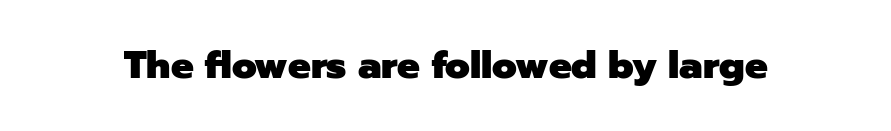
The image shows 38 px heavy sans-serif type, upright; set normal letter spacing, not underlined; low stroke contrast and a medium x-height.
